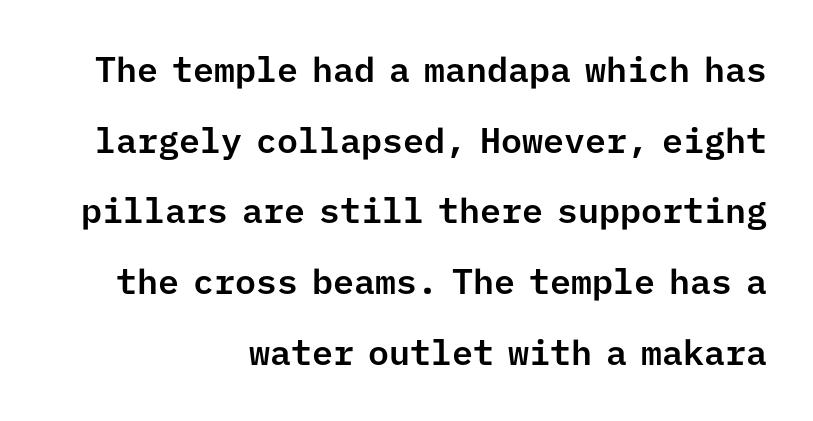
Each letter, wide or thin by design, is forced into the same width here. This sample uses an upright cut, with every glyph sitting square on the baseline. Anything drawn beneath the words? Only blank space. Standard letterfit; no display-style spreading of the glyphs. The paragraph shown leans on its right margin.
